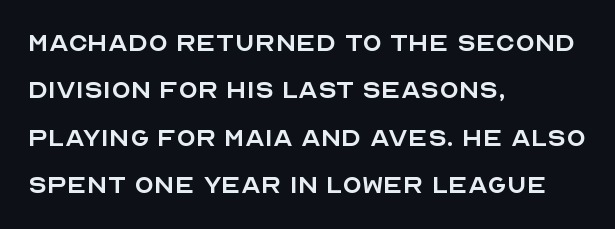
The image shows 32 px regular-weight sans-serif type, upright; set left-aligned, normal line spacing (1.48x), normal letter spacing, not underlined; a large x-height.
